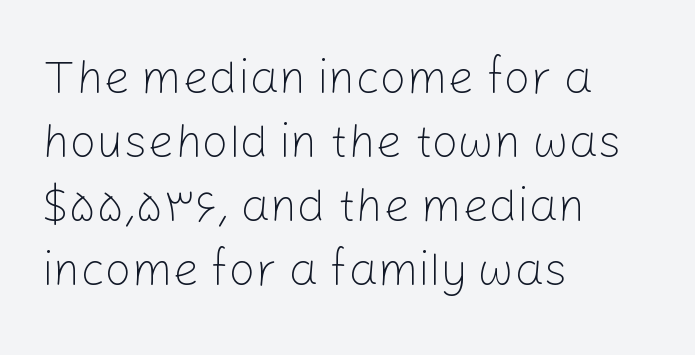
{"serif": "no", "italic": "no", "bold": "no", "weight": "light", "width": "normal", "stroke_contrast": "low", "x_height": "medium", "monospaced": "no", "underline": "no", "align": "left", "line_spacing": "normal", "line_spacing_ratio": 1.36, "letter_spacing": "normal", "letter_spacing_em": 0.0, "glyph_px": 47}
